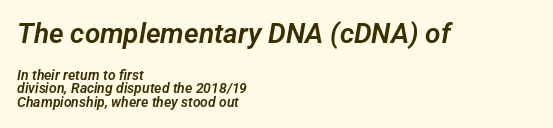
{"serif": "no", "width": "normal", "stroke_contrast": "low", "x_height": "medium", "monospaced": "no", "underline": "no", "align": "left", "line_spacing": "tight", "line_spacing_ratio": 0.97, "letter_spacing": "normal", "letter_spacing_em": 0.0, "larger_block": "first", "size_ratio": 2.0, "glyph_px": 28}
